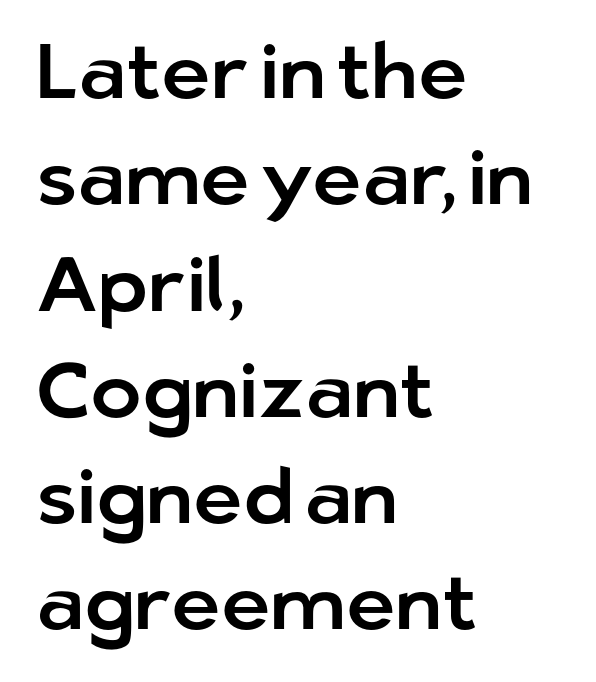
The image shows 77 px sans-serif type, upright; set left-aligned, normal line spacing (1.38x), normal letter spacing, not underlined; low stroke contrast and a medium x-height.
